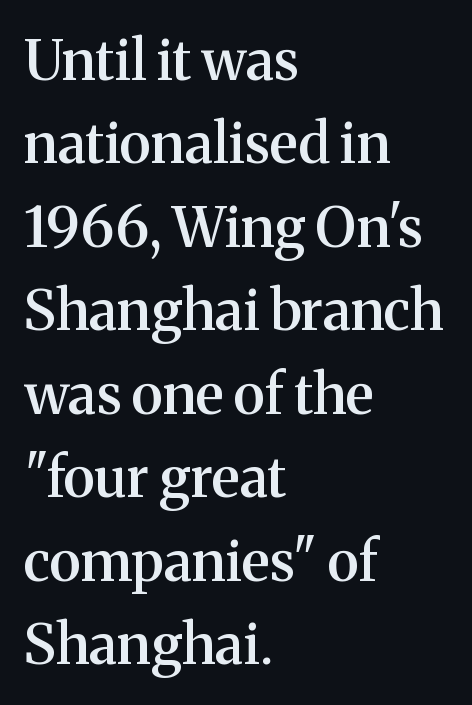
What weight is shown? A semibold, between regular and bold. Honestly, there is no underline to notice here at all. The typeface chosen for these lines features serifs. Words appear dense and cohesive because spacing is normal. Is this a fixed-width face? No — the glyphs have proportional, varying widths.
